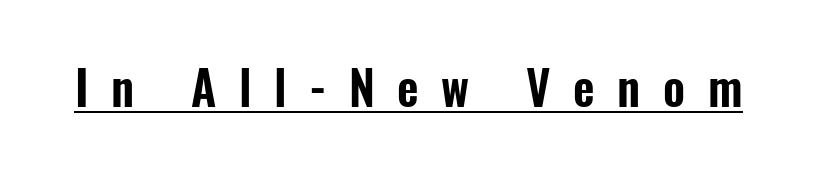
The letters stand straight up with perfectly vertical stems. Is this a fixed-width face? No — the glyphs have proportional, varying widths. Words appear elongated and porous because spacing is wide. This rendering features underlined lettering.
